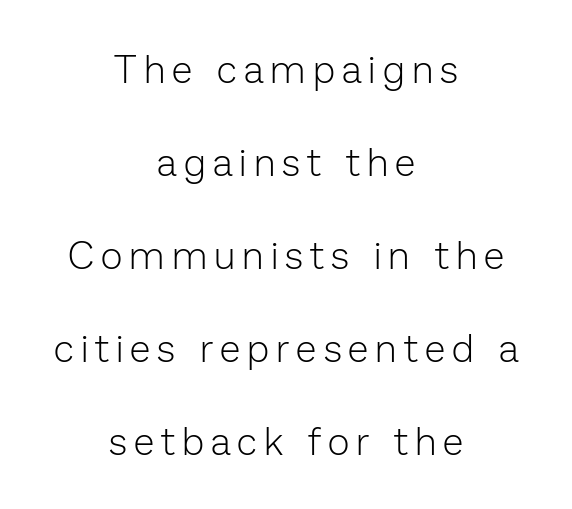
The image shows 38 px light sans-serif type, upright; set centered, loose line spacing (2.45x), not underlined; low stroke contrast and a medium x-height.
